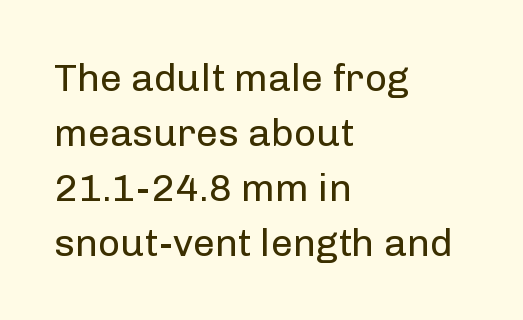
{"serif": "no", "italic": "no", "bold": "no", "weight": "regular", "width": "normal", "stroke_contrast": "low", "x_height": "medium", "monospaced": "no", "underline": "no", "align": "left", "line_spacing": "normal", "line_spacing_ratio": 1.41, "letter_spacing": "normal", "letter_spacing_em": 0.0, "glyph_px": 39}
